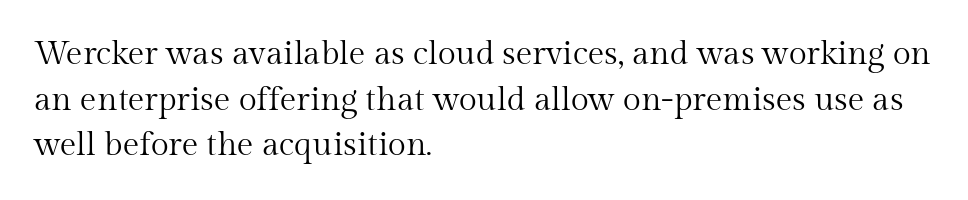
Varying glyph widths throughout — classic text-font behaviour. This is not heavy type; no bold has been used. To sum up the face: it has serifs. Which margin do the lines hug? The left one — the right edge is uneven.
